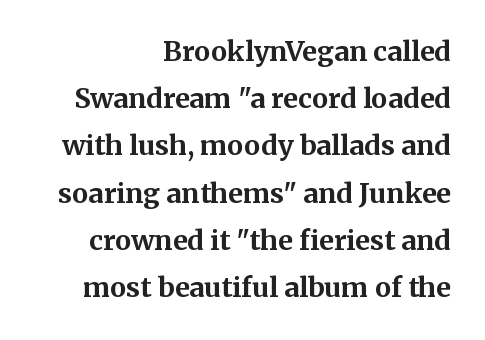
{"italic": "no", "bold": "yes", "underline": "no", "align": "right", "line_spacing_ratio": 1.75, "letter_spacing": "normal", "letter_spacing_em": 0.0, "glyph_px": 27}
